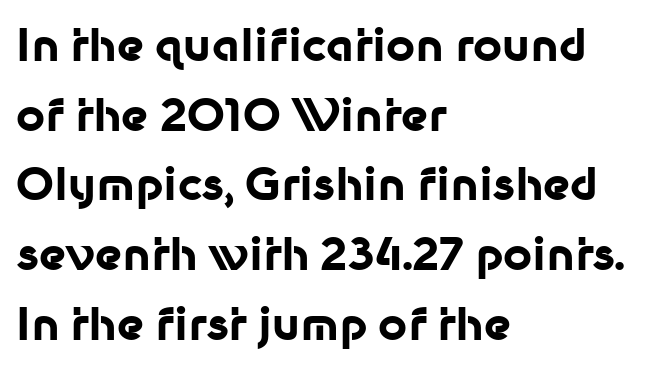
The image shows 45 px bold sans-serif type, upright; set left-aligned, normal line spacing (1.55x), normal letter spacing, not underlined; low stroke contrast and a medium x-height.
